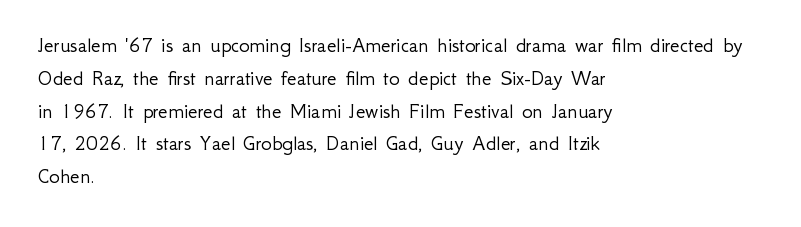
{"italic": "no", "bold": "no", "underline": "no", "align": "left", "line_spacing": "normal", "line_spacing_ratio": 1.49, "letter_spacing": "normal", "letter_spacing_em": 0.0, "glyph_px": 22}
